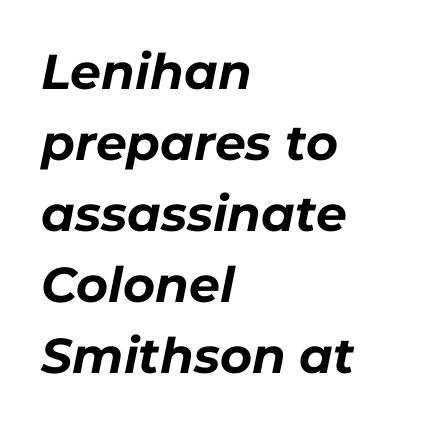
The image shows 49 px bold type, italic (leaning right); set left-aligned, normal line spacing (1.45x), normal letter spacing, not underlined; low stroke contrast and a medium x-height.
